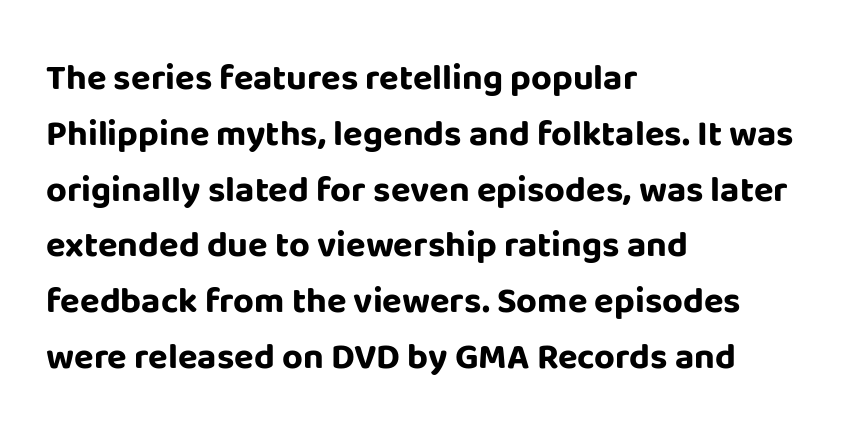
The image shows 36 px bold sans-serif type, upright; set left-aligned, normal line spacing (1.55x), normal letter spacing, not underlined; low stroke contrast and a large x-height.
